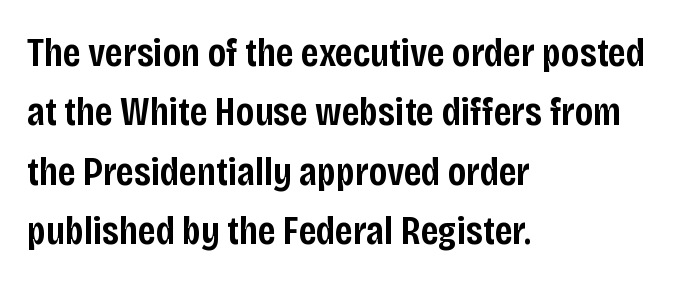
The image shows 41 px semibold, condensed sans-serif type, upright; set left-aligned, normal line spacing (1.45x), normal letter spacing, not underlined; low stroke contrast and a large x-height.
